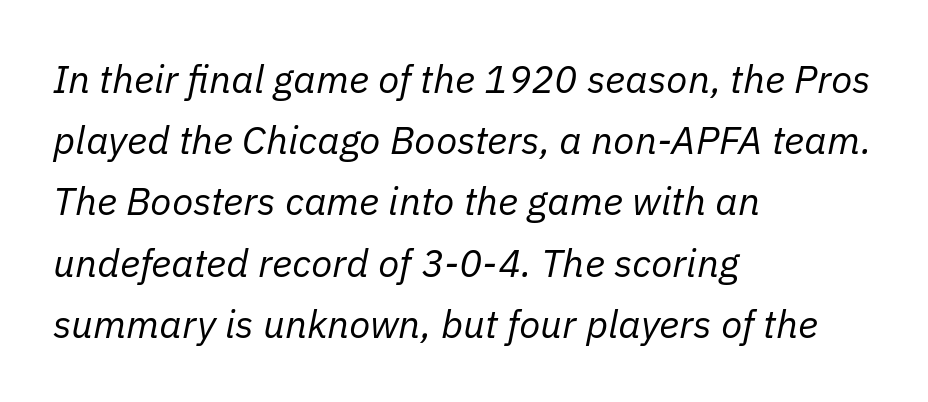
{"italic": "yes", "lean": "right", "slant_degrees": 11, "bold": "no", "weight": "regular", "width": "normal", "stroke_contrast": "low", "x_height": "medium", "monospaced": "no", "underline": "no", "align": "left", "line_spacing": "normal", "line_spacing_ratio": 1.57, "letter_spacing": "normal", "letter_spacing_em": 0.0, "glyph_px": 39}
